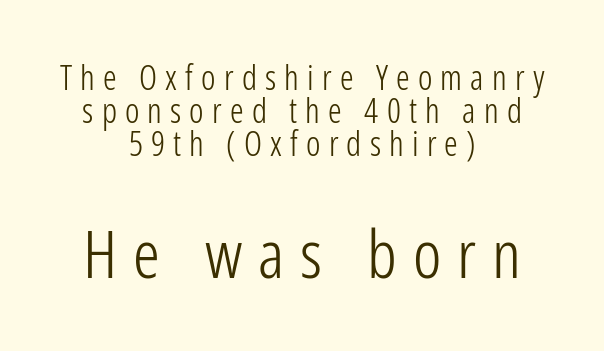
Q: Is the text bold? A: No.
Q: Is the text italic (slanted)? A: No, it is upright.
Q: Is the typeface a serif or a sans-serif typeface? A: Sans-serif.
Q: Is the text underlined? A: No.
Q: How is the paragraph aligned? A: Centered.
Q: Is the spacing between letters normal or unusually wide? A: Unusually wide.
Q: Is the spacing between lines tight, normal or loose? A: Tight.
Q: Which block of text is set in a larger size, the first (top) or the second (bottom)? A: The second (bottom) one.
Q: Width (condensed, normal, or wide)? A: Condensed.
Q: Stroke contrast? A: Low.
Q: x-height? A: Medium.
Q: Monospaced? A: No.
